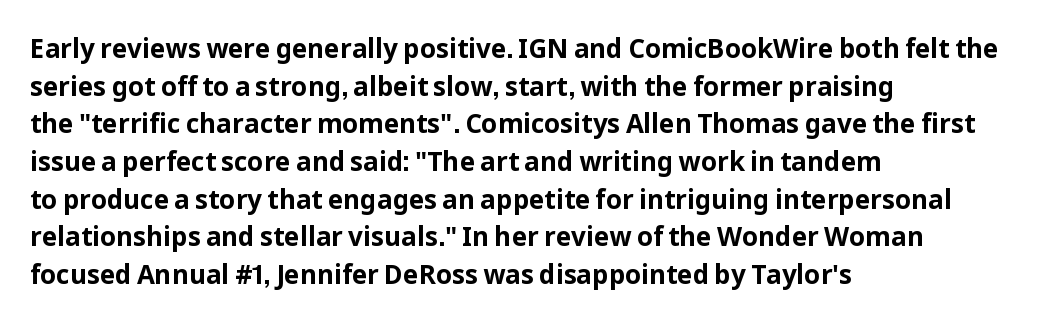
Q: Is the text bold? A: Yes.
Q: Is the text italic (slanted)? A: No, it is upright.
Q: Is the text underlined? A: No.
Q: How is the paragraph aligned? A: Left-aligned.
Q: Is the spacing between letters normal or unusually wide? A: Normal.
Q: Is the spacing between lines tight, normal or loose? A: Normal.
